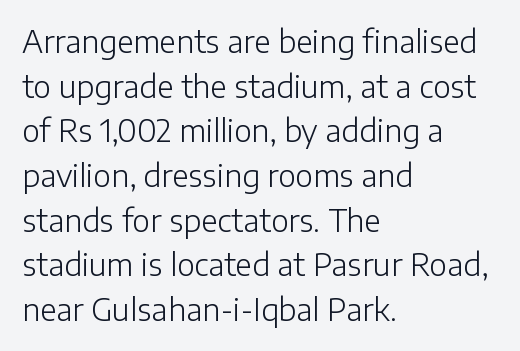
The image shows 30 px light sans-serif type, upright; set left-aligned, normal line spacing (1.49x), normal letter spacing, not underlined; low stroke contrast and a medium x-height.
